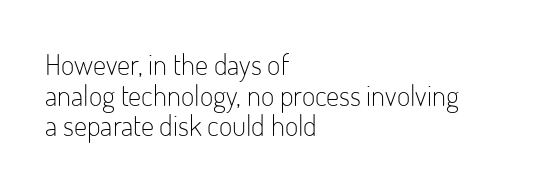
Line spacing here is tight. Stroke thickness stays within the range of a standard reading face or lighter. Standard letterfit; no display-style spreading of the glyphs. The face used here is a sans, in the tradition of grotesques and geometrics. Ordinary non-slanted type is in use.
